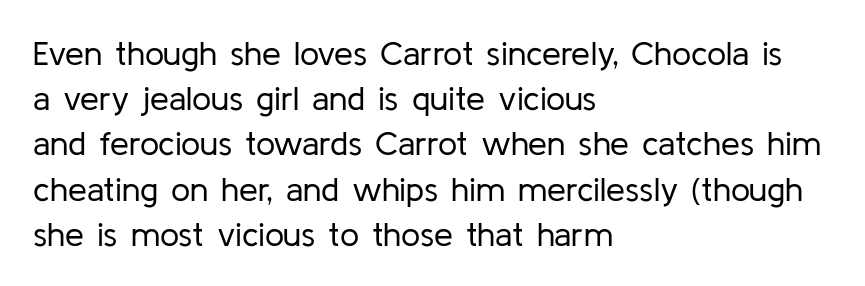
Q: Is the text bold? A: No.
Q: Is the text italic (slanted)? A: No, it is upright.
Q: Is the typeface a serif or a sans-serif typeface? A: Sans-serif.
Q: Is the text underlined? A: No.
Q: How is the paragraph aligned? A: Left-aligned.
Q: Is the spacing between letters normal or unusually wide? A: Normal.
Q: Is the spacing between lines tight, normal or loose? A: Normal.
Q: Width (condensed, normal, or wide)? A: Normal.
Q: Stroke contrast? A: Low.
Q: x-height? A: Medium.
Q: Monospaced? A: No.
